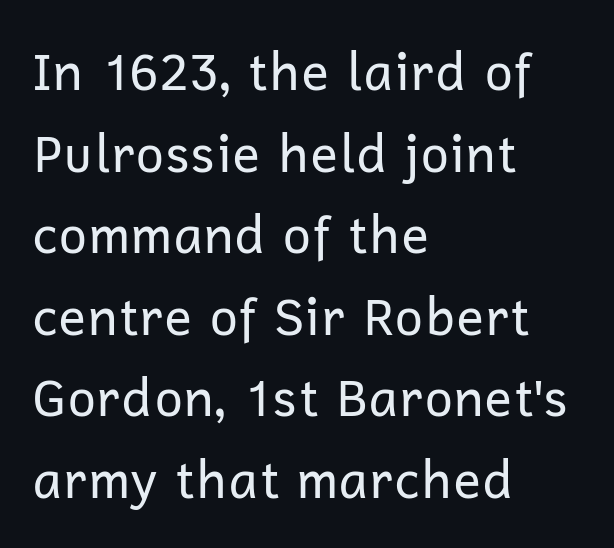
There is no visible air inserted between adjacent glyphs. Think of a printed novel: that variable character pitch is what you see here. No letter is thick-stroked: the sample isn't bold. Nothing sits at the stroke ends, so this counts as sans-serif. The letters stand upright; this is a roman face.
